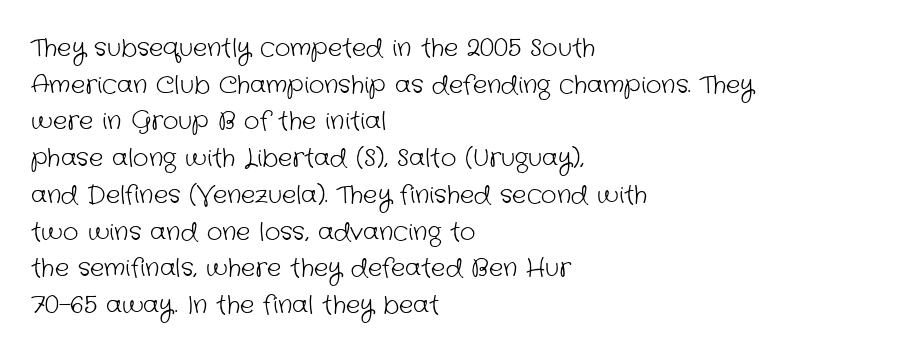
{"bold": "no", "underline": "no", "align": "left", "line_spacing": "normal", "line_spacing_ratio": 1.53, "letter_spacing": "normal", "letter_spacing_em": 0.0, "glyph_px": 24}
